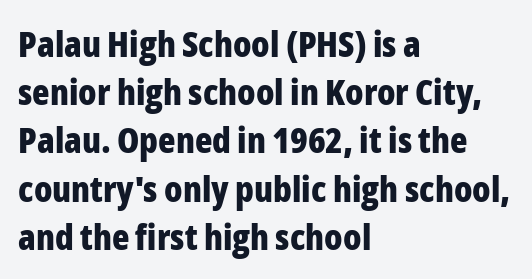
The image shows 36 px bold, condensed sans-serif type, upright; set left-aligned, normal line spacing (1.34x), normal letter spacing, not underlined; low stroke contrast and a medium x-height.
